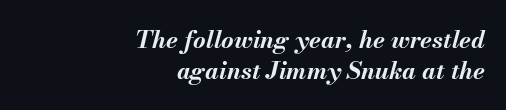
{"italic": "yes", "lean": "right", "slant_degrees": 13, "bold": "yes", "underline": "no", "align": "right", "line_spacing": "normal", "line_spacing_ratio": 1.28, "letter_spacing": "normal", "letter_spacing_em": 0.0, "glyph_px": 24}
